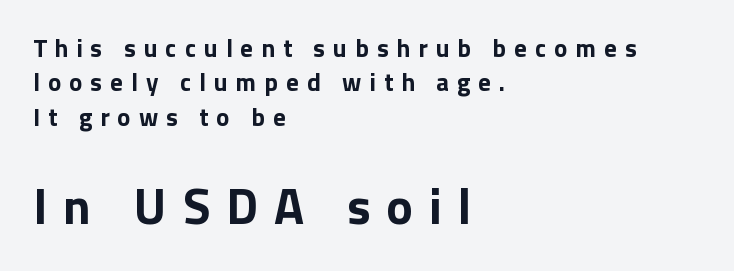
The image shows 50 px bold sans-serif type, upright; set left-aligned, normal line spacing (1.38x), unusually wide letter spacing (+0.32 em), not underlined; the second (bottom) block is 2.0x larger; low stroke contrast and a medium x-height.
